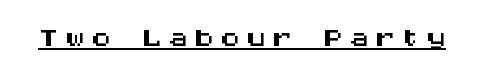
{"serif": "no", "italic": "no", "width": "wide", "stroke_contrast": "medium", "x_height": "large", "monospaced": "yes", "underline": "yes", "glyph_px": 41}
